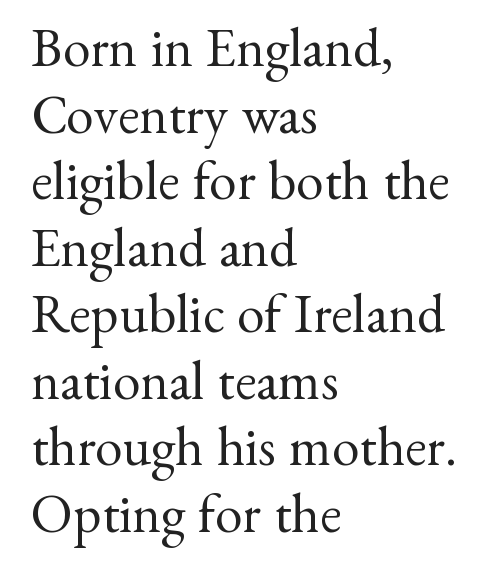
Q: Is the text bold? A: No.
Q: Is the text italic (slanted)? A: No, it is upright.
Q: Is the typeface a serif or a sans-serif typeface? A: Serif.
Q: Is the text underlined? A: No.
Q: How is the paragraph aligned? A: Left-aligned.
Q: Is the spacing between letters normal or unusually wide? A: Normal.
Q: Width (condensed, normal, or wide)? A: Normal.
Q: Stroke contrast? A: Medium.
Q: x-height? A: Small.
Q: Monospaced? A: No.
